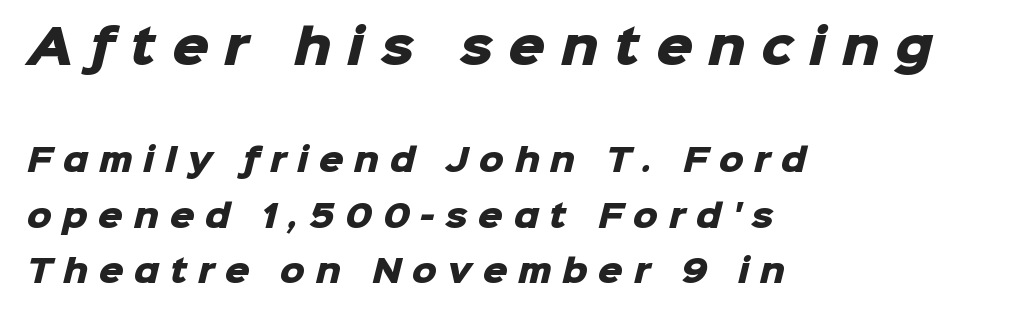
{"serif": "no", "bold": "yes", "weight": "heavy", "width": "normal", "stroke_contrast": "low", "x_height": "medium", "monospaced": "no", "underline": "no", "align": "left", "line_spacing_ratio": 1.79, "letter_spacing": "wide", "letter_spacing_em": 0.34, "larger_block": "first", "size_ratio": 1.48, "glyph_px": 46}
